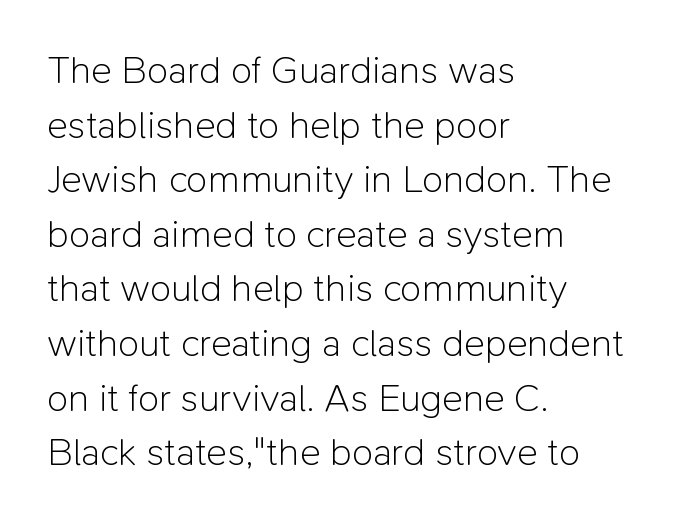
The image shows 39 px light sans-serif type, upright; set left-aligned, normal line spacing (1.4x), normal letter spacing, not underlined; low stroke contrast and a medium x-height.
